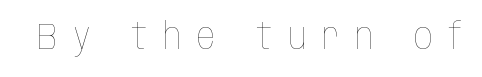
{"italic": "no", "bold": "no", "weight": "thin", "width": "condensed", "stroke_contrast": "low", "x_height": "large", "monospaced": "no", "underline": "no", "letter_spacing": "wide", "letter_spacing_em": 0.43, "glyph_px": 37}
